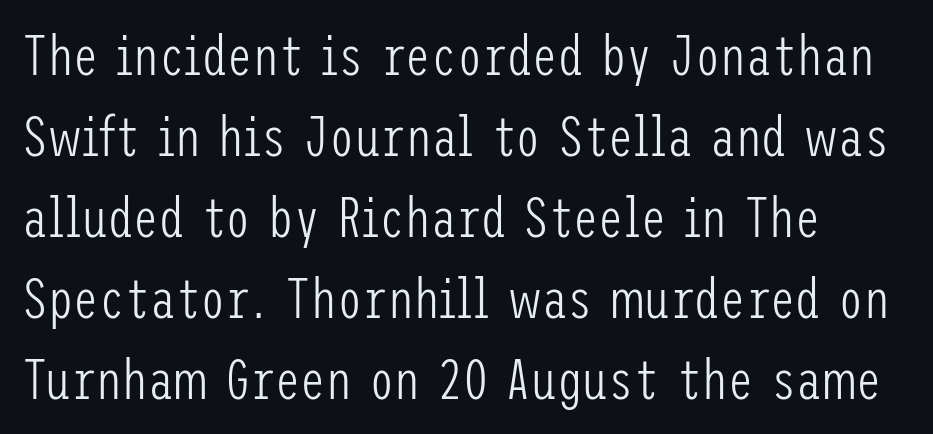
{"serif": "no", "italic": "no", "bold": "no", "weight": "light", "width": "condensed", "stroke_contrast": "low", "x_height": "medium", "underline": "no", "align": "left", "line_spacing": "normal", "line_spacing_ratio": 1.42, "letter_spacing": "normal", "letter_spacing_em": 0.0, "glyph_px": 57}
